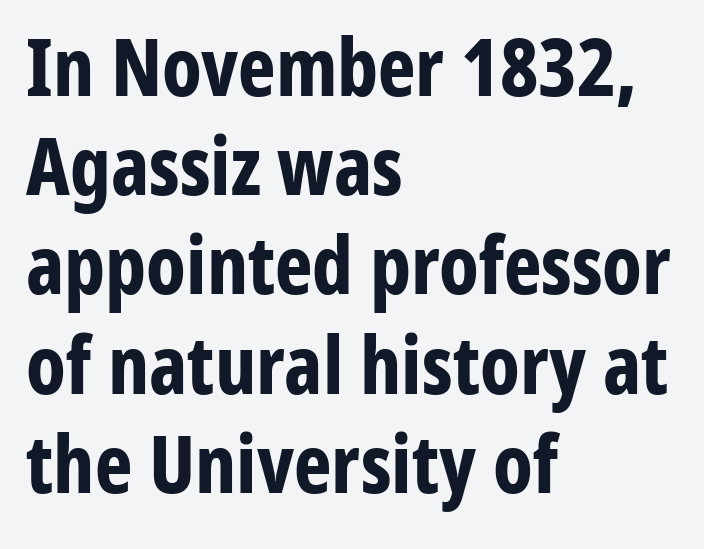
{"serif": "no", "italic": "no", "bold": "yes", "weight": "bold", "width": "condensed", "stroke_contrast": "low", "x_height": "medium", "monospaced": "no", "underline": "no", "align": "left", "line_spacing_ratio": 1.24, "letter_spacing": "normal", "letter_spacing_em": 0.0, "glyph_px": 80}
